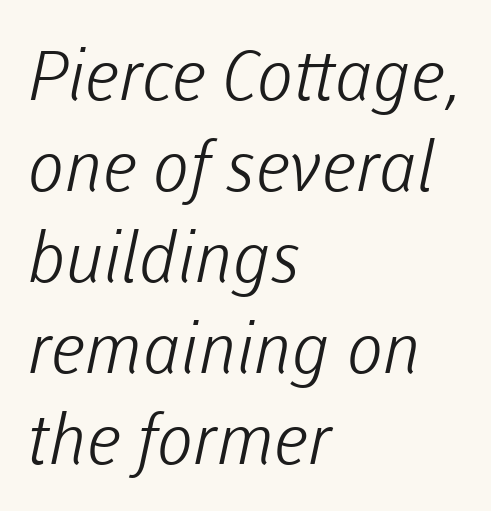
Q: Is the text bold? A: No.
Q: Is the typeface a serif or a sans-serif typeface? A: Sans-serif.
Q: Is the text underlined? A: No.
Q: How is the paragraph aligned? A: Left-aligned.
Q: Is the spacing between letters normal or unusually wide? A: Normal.
Q: Is the spacing between lines tight, normal or loose? A: Normal.
Q: Width (condensed, normal, or wide)? A: Normal.
Q: Stroke contrast? A: Low.
Q: x-height? A: Medium.
Q: Monospaced? A: No.
